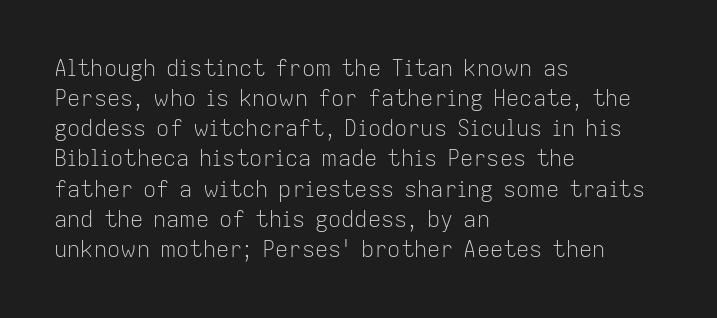
The image shows 22 px text type, upright; set left-aligned, normal line spacing (1.37x), normal letter spacing, not underlined.
